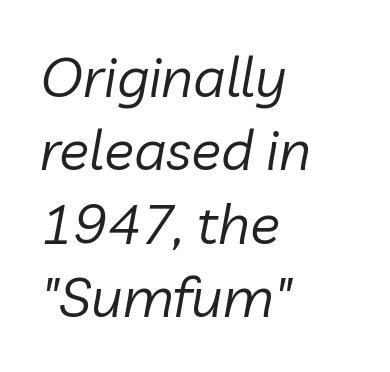
The image shows 56 px regular-weight type, italic (leaning right); set left-aligned, normal line spacing (1.31x), normal letter spacing, not underlined; low stroke contrast and a medium x-height.
